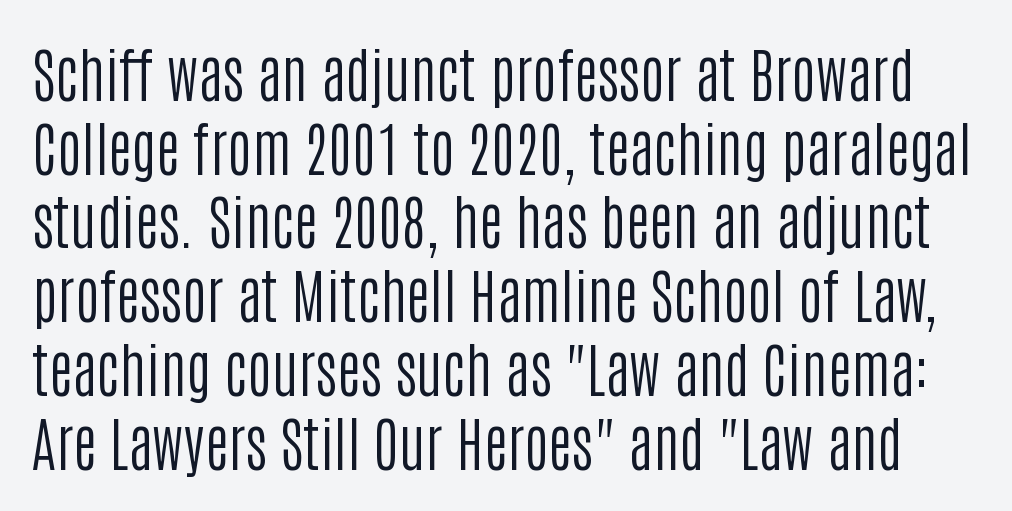
Q: Is the text bold? A: No.
Q: Is the text italic (slanted)? A: No, it is upright.
Q: Is the typeface a serif or a sans-serif typeface? A: Sans-serif.
Q: Is the text underlined? A: No.
Q: Is the spacing between letters normal or unusually wide? A: Normal.
Q: Is the spacing between lines tight, normal or loose? A: Normal.
Q: Width (condensed, normal, or wide)? A: Condensed.
Q: Stroke contrast? A: Low.
Q: x-height? A: Large.
Q: Monospaced? A: No.
